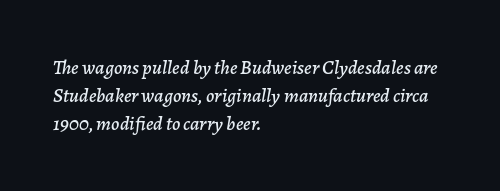
The image shows 20 px text type, italic (leaning right); set left-aligned, normal line spacing (1.41x), normal letter spacing, not underlined.
